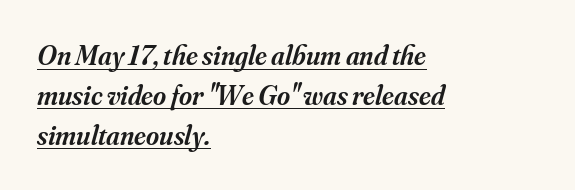
Q: Is the text bold? A: Semi-bold.
Q: Is the text italic (slanted)? A: Yes, it leans right by about 16 degrees.
Q: Is the typeface a serif or a sans-serif typeface? A: Serif.
Q: Is the text underlined? A: Yes.
Q: How is the paragraph aligned? A: Left-aligned.
Q: Is the spacing between letters normal or unusually wide? A: Normal.
Q: Is the spacing between lines tight, normal or loose? A: Normal.
Q: Width (condensed, normal, or wide)? A: Normal.
Q: Stroke contrast? A: Medium.
Q: x-height? A: Small.
Q: Monospaced? A: No.
